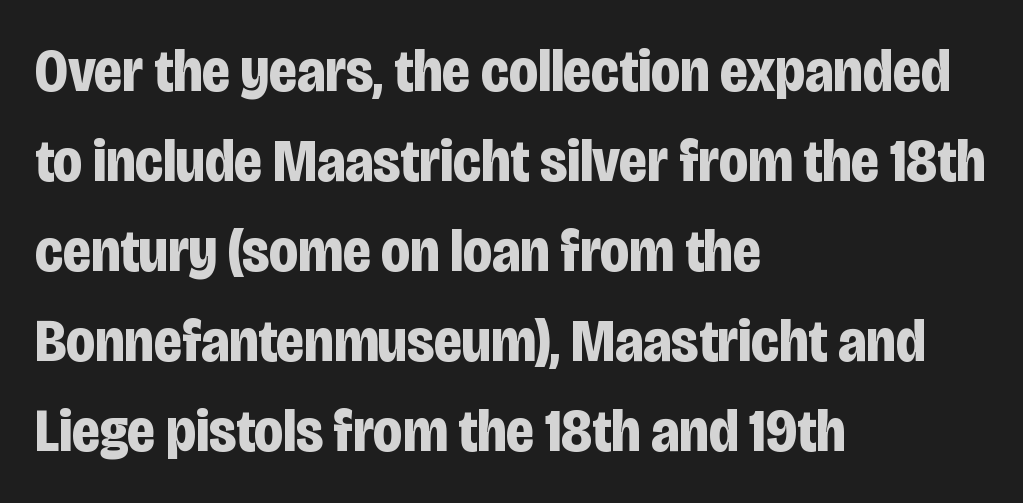
Q: Is the text bold? A: Yes.
Q: Is the text italic (slanted)? A: No, it is upright.
Q: Is the typeface a serif or a sans-serif typeface? A: Sans-serif.
Q: Is the text underlined? A: No.
Q: How is the paragraph aligned? A: Left-aligned.
Q: Is the spacing between letters normal or unusually wide? A: Normal.
Q: Is the spacing between lines tight, normal or loose? A: Normal.
Q: Width (condensed, normal, or wide)? A: Condensed.
Q: Stroke contrast? A: Low.
Q: x-height? A: Large.
Q: Monospaced? A: No.
